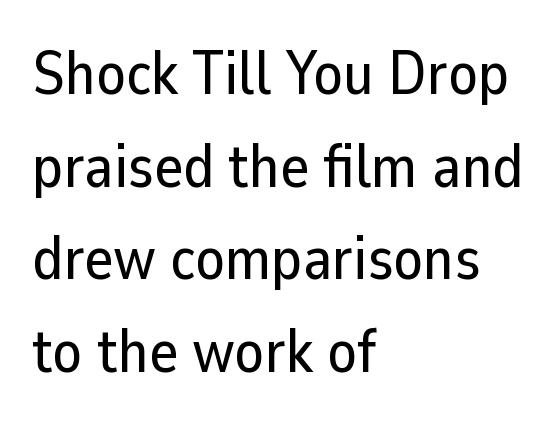
{"serif": "no", "italic": "no", "width": "normal", "stroke_contrast": "low", "x_height": "medium", "monospaced": "no", "underline": "no", "align": "left", "line_spacing": "normal", "line_spacing_ratio": 1.52, "letter_spacing": "normal", "letter_spacing_em": 0.0, "glyph_px": 61}
